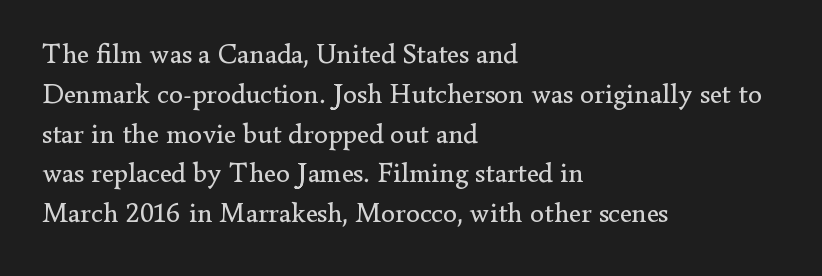
The lettering holds an erect, upright posture throughout. Spacing between characters is what you'd get straight out of the box. These glyphs show unthickened strokes, regular width or finer. The compositor pushed each line to the left boundary.
